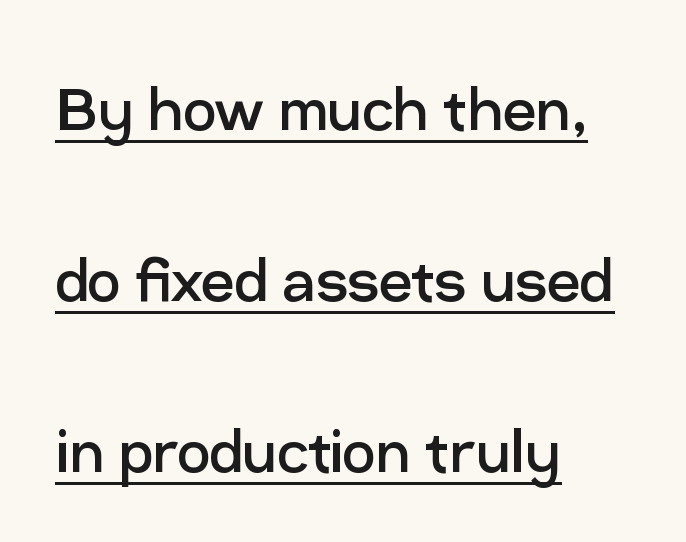
{"serif": "no", "italic": "no", "bold": "no", "weight": "regular", "width": "normal", "stroke_contrast": "low", "x_height": "medium", "monospaced": "no", "underline": "yes", "align": "left", "line_spacing": "loose", "line_spacing_ratio": 2.31, "letter_spacing": "normal", "letter_spacing_em": 0.0, "glyph_px": 74}
